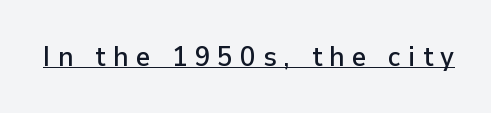
Do the characters align in a grid? No, the font is proportional. You can tell it's not italic because the verticals are truly vertical. Look at the tracking — it's clearly loosened, letters drifting apart. This is sans-serif lettering, the kind often seen on screens and signage. Glance below the letters and you will spot a drawn line.
